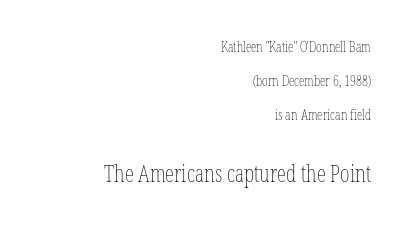
The image shows 23 px text type, upright; set right-aligned, loose line spacing (2.42x), normal letter spacing, not underlined; the second (bottom) block is 1.64x larger.
